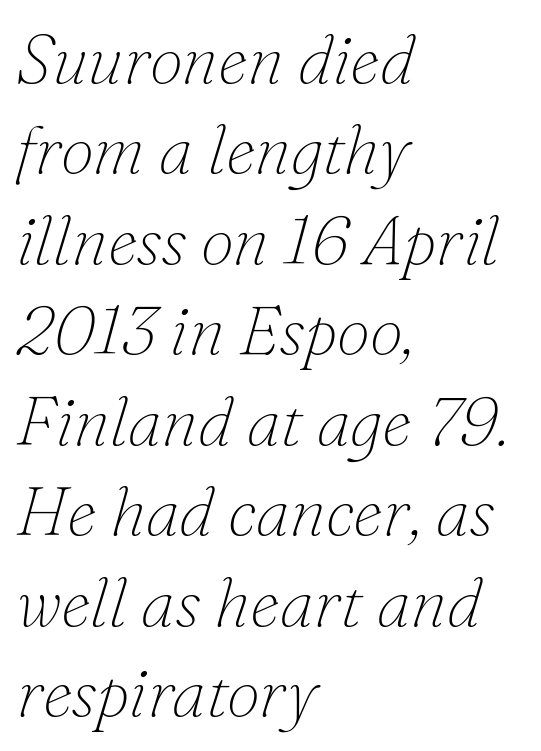
{"serif": "yes", "italic": "yes", "lean": "right", "slant_degrees": 16, "bold": "no", "weight": "thin", "width": "normal", "stroke_contrast": "low", "x_height": "small", "monospaced": "no", "underline": "no", "align": "left", "line_spacing": "normal", "line_spacing_ratio": 1.33, "letter_spacing": "normal", "letter_spacing_em": 0.0, "glyph_px": 68}
